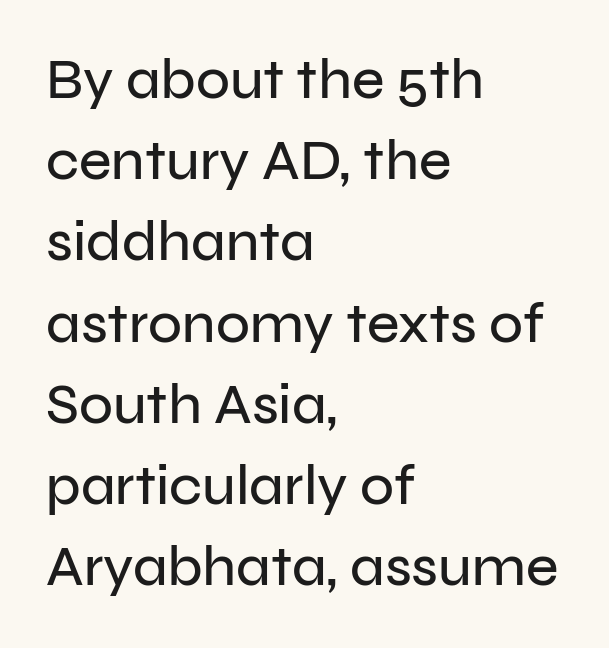
{"serif": "no", "italic": "no", "width": "normal", "stroke_contrast": "low", "x_height": "medium", "monospaced": "no", "underline": "no", "align": "left", "line_spacing": "normal", "line_spacing_ratio": 1.45, "letter_spacing": "normal", "letter_spacing_em": 0.0, "glyph_px": 56}
